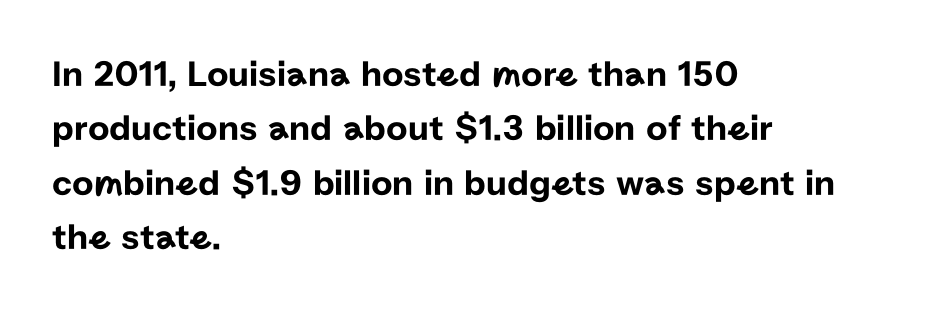
The image shows 37 px sans-serif type, upright; set left-aligned, normal line spacing (1.47x), normal letter spacing, not underlined; low stroke contrast and a medium x-height.
